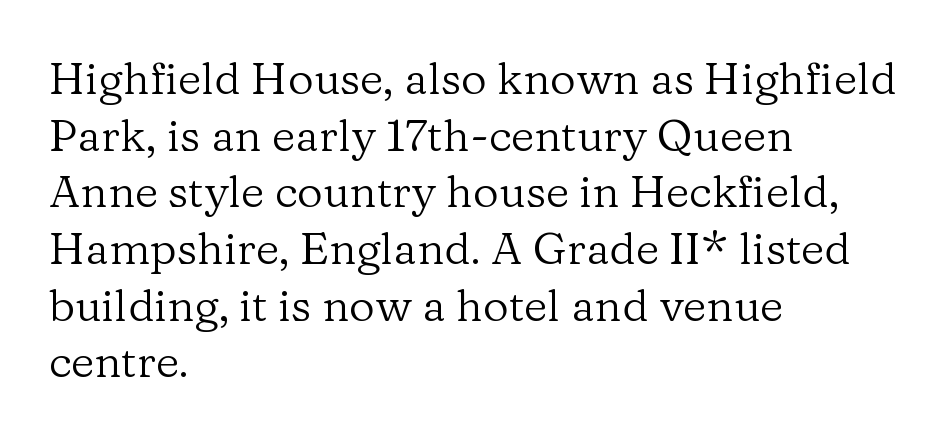
{"serif": "yes", "italic": "no", "bold": "no", "weight": "regular", "width": "normal", "stroke_contrast": "low", "x_height": "medium", "monospaced": "no", "underline": "no", "align": "left", "line_spacing": "normal", "line_spacing_ratio": 1.26, "letter_spacing": "normal", "letter_spacing_em": 0.0, "glyph_px": 45}
